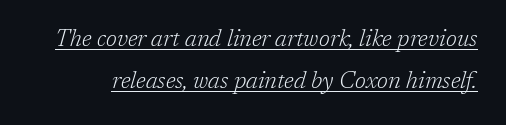
There's an unmistakable incline to the writing here. The face looks like a standard text weight, possibly lighter. The letters sit at their default tracking, neither squeezed nor spread. Compared with undecorated copy, this sample adds a rule below the words.
